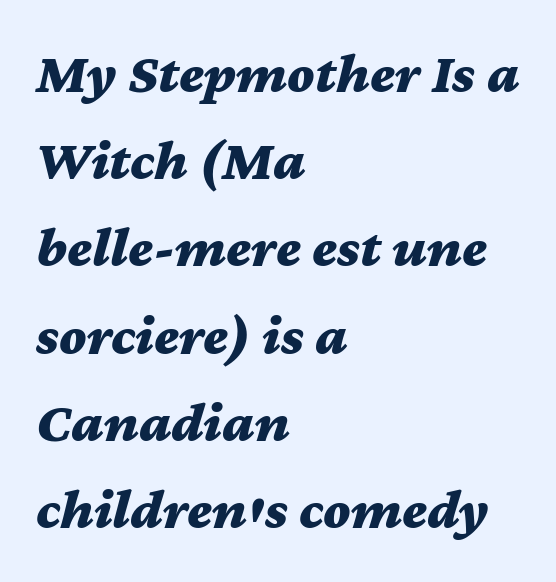
The image shows 57 px bold, wide type, italic (leaning right); set left-aligned, normal line spacing (1.53x), normal letter spacing, not underlined; medium stroke contrast and a medium x-height.
